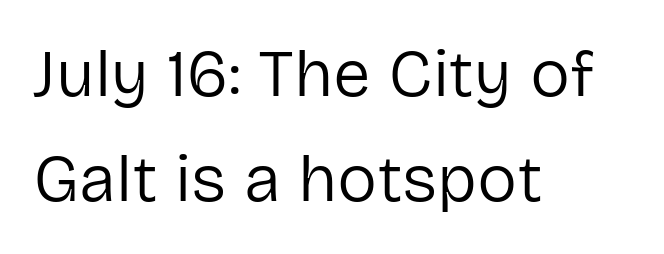
The image shows 67 px regular-weight sans-serif type, upright; set left-aligned, normal line spacing (1.57x), normal letter spacing, not underlined; low stroke contrast and a medium x-height.
